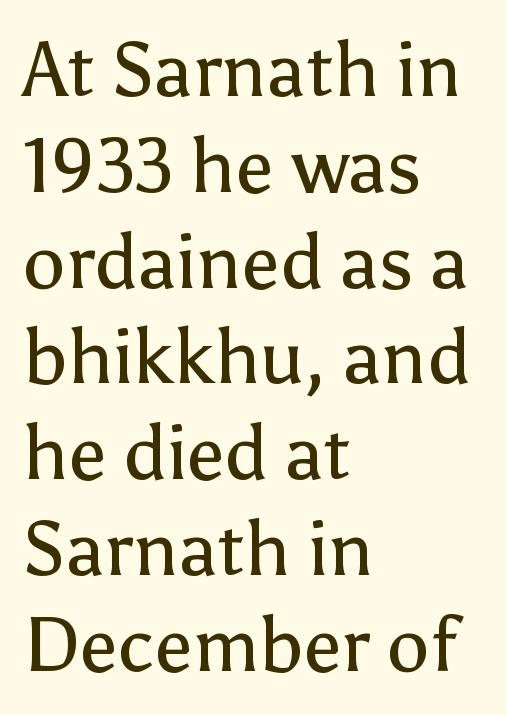
Q: Is the text bold? A: No.
Q: Is the text italic (slanted)? A: No, it is upright.
Q: Is the typeface a serif or a sans-serif typeface? A: Sans-serif.
Q: Is the text underlined? A: No.
Q: How is the paragraph aligned? A: Left-aligned.
Q: Is the spacing between letters normal or unusually wide? A: Normal.
Q: Is the spacing between lines tight, normal or loose? A: Normal.
Q: Width (condensed, normal, or wide)? A: Normal.
Q: Stroke contrast? A: Low.
Q: x-height? A: Medium.
Q: Monospaced? A: No.
